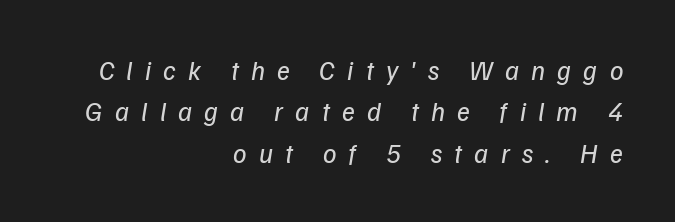
{"italic": "yes", "lean": "right", "slant_degrees": 9, "bold": "no", "underline": "no", "align": "right", "line_spacing": "normal", "line_spacing_ratio": 1.53, "letter_spacing": "wide", "letter_spacing_em": 0.45, "glyph_px": 27}
